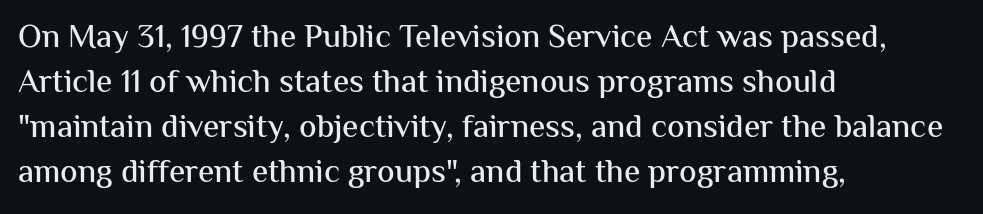
Q: Is the text italic (slanted)? A: No, it is upright.
Q: Is the typeface a serif or a sans-serif typeface? A: Sans-serif.
Q: Is the text underlined? A: No.
Q: How is the paragraph aligned? A: Left-aligned.
Q: Is the spacing between letters normal or unusually wide? A: Normal.
Q: Is the spacing between lines tight, normal or loose? A: Normal.
Q: Width (condensed, normal, or wide)? A: Normal.
Q: Stroke contrast? A: Medium.
Q: x-height? A: Medium.
Q: Monospaced? A: No.
